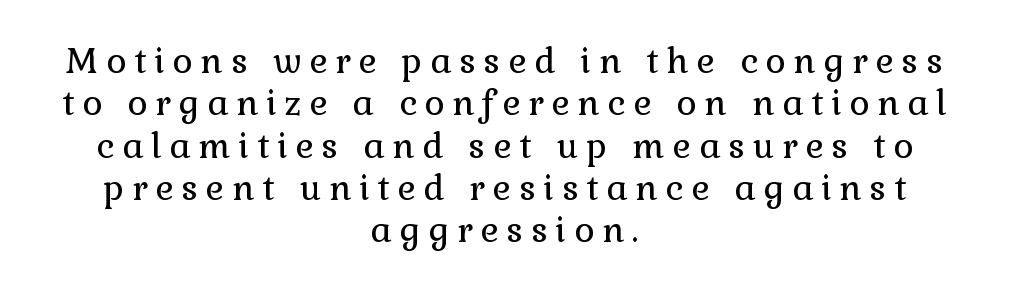
The image shows 35 px regular-weight serif type, upright; set centered, line spacing 1.21x, unusually wide letter spacing (+0.22 em), not underlined; low stroke contrast and a medium x-height.
